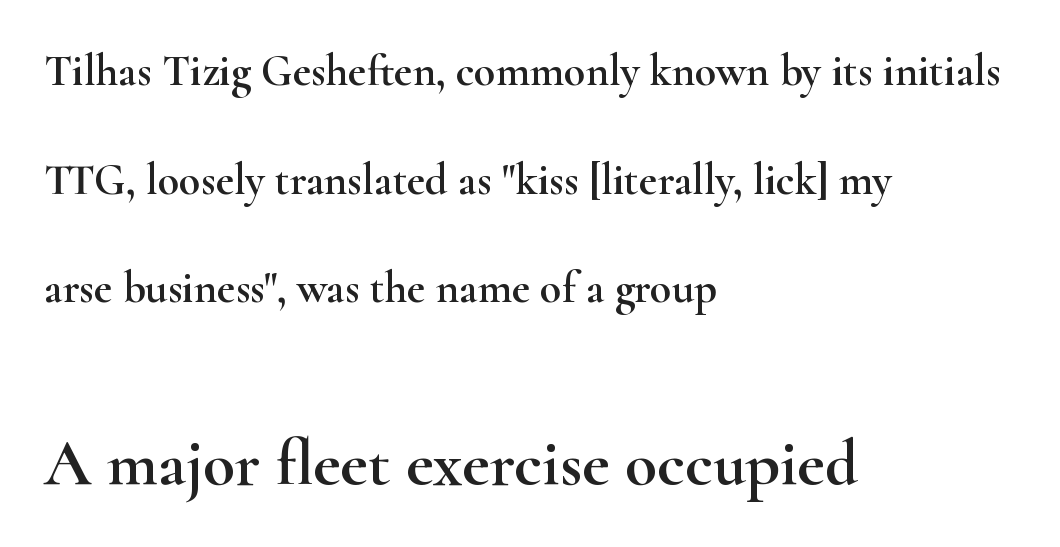
{"serif": "yes", "italic": "no", "width": "wide", "stroke_contrast": "high", "x_height": "small", "monospaced": "no", "underline": "no", "align": "left", "line_spacing": "loose", "line_spacing_ratio": 2.47, "letter_spacing": "normal", "letter_spacing_em": 0.0, "larger_block": "second", "size_ratio": 1.5, "glyph_px": 66}
